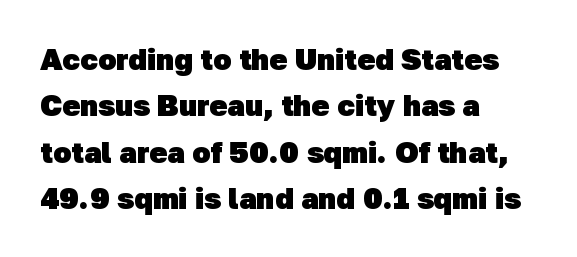
{"serif": "no", "bold": "yes", "weight": "heavy", "width": "normal", "stroke_contrast": "low", "x_height": "medium", "monospaced": "no", "underline": "no", "align": "left", "line_spacing": "normal", "line_spacing_ratio": 1.55, "letter_spacing": "normal", "letter_spacing_em": 0.0, "glyph_px": 30}
